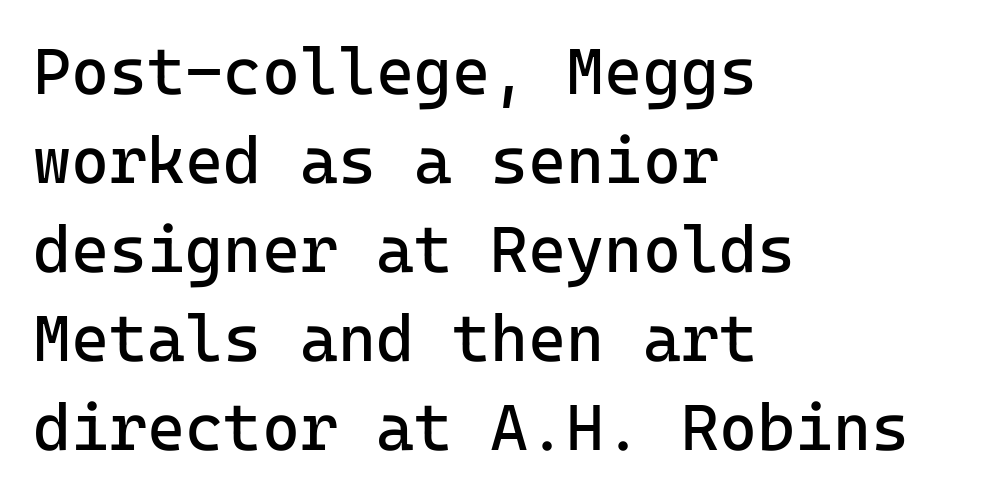
Q: Is the text bold? A: No.
Q: Is the text italic (slanted)? A: No, it is upright.
Q: Is the typeface a serif or a sans-serif typeface? A: Sans-serif.
Q: Is the text underlined? A: No.
Q: How is the paragraph aligned? A: Left-aligned.
Q: Is the spacing between letters normal or unusually wide? A: Normal.
Q: Is the spacing between lines tight, normal or loose? A: Normal.
Q: Width (condensed, normal, or wide)? A: Normal.
Q: Stroke contrast? A: Low.
Q: x-height? A: Medium.
Q: Monospaced? A: Yes.
